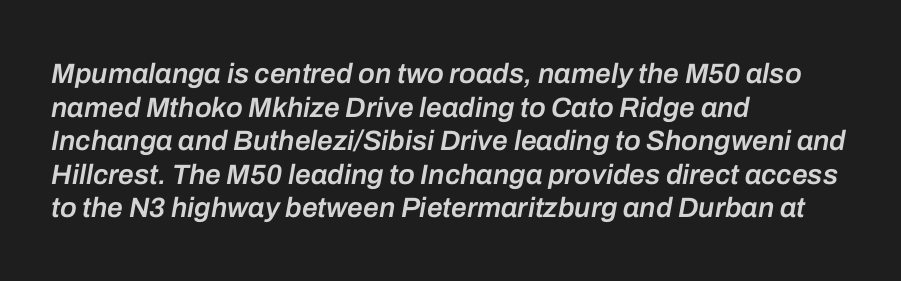
The image shows 28 px semibold type, italic (leaning right); set left-aligned, line spacing 1.2x, normal letter spacing, not underlined; low stroke contrast and a medium x-height.
